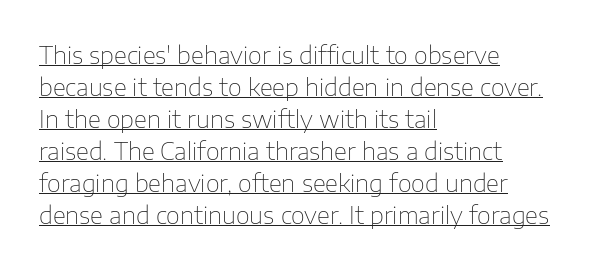
Q: Is the text bold? A: No.
Q: Is the text italic (slanted)? A: No, it is upright.
Q: Is the text underlined? A: Yes.
Q: How is the paragraph aligned? A: Left-aligned.
Q: Is the spacing between letters normal or unusually wide? A: Normal.
Q: Is the spacing between lines tight, normal or loose? A: Normal.
